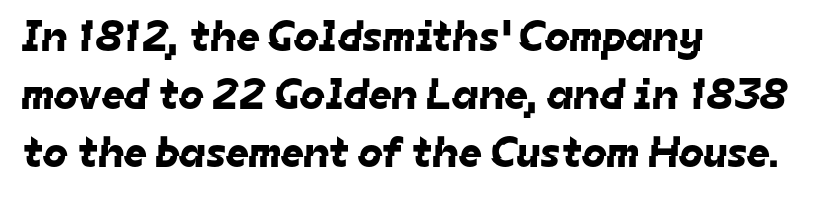
Looks like regular typesetting: each glyph gets only the width it needs. The rows are spaced the way most documents space them. Teacher's note: observe the even left margin — that is flush-left alignment. The type family on display is of the sans-serif kind. A clean baseline with only descenders dipping below it.
